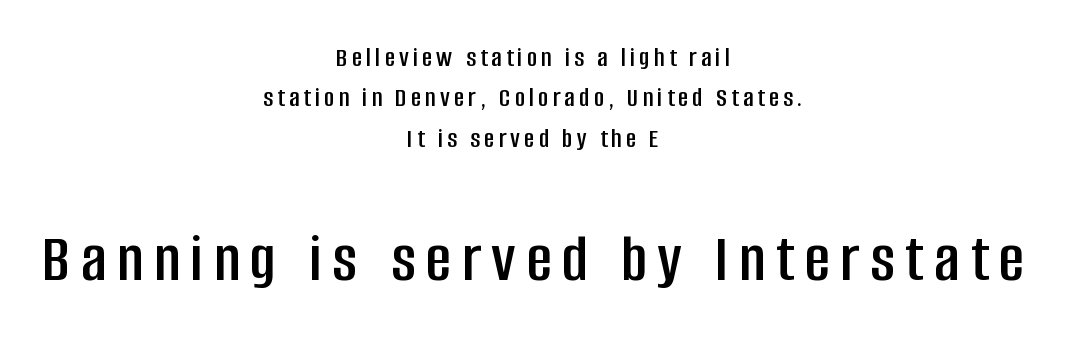
The image shows 70 px condensed sans-serif type, upright; set centered, normal line spacing (1.44x), not underlined; the second (bottom) block is 2.5x larger; low stroke contrast and a large x-height.
